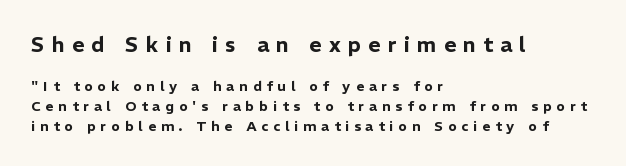
Does the copy run flush right? No — it runs flush left. Vertical spacing — default. The designer gave the opening block more size than the closing block. Glyph-to-glyph distance is far greater than everyday printed text. In terms of posture, this sample is upright.
